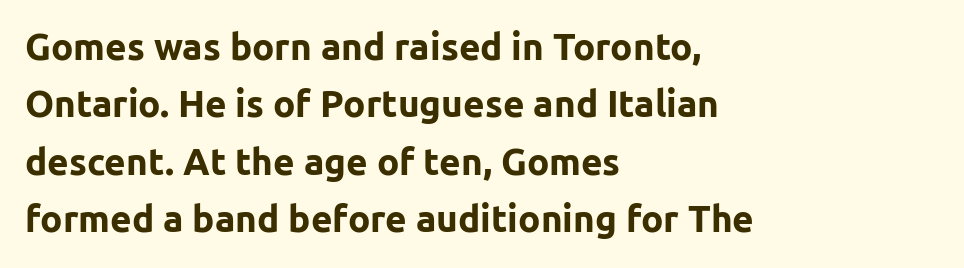
Clear beneath every line of the passage. Proportional: the letters do not fall into vertical columns. How are the letters spaced? Ordinarily, with no added tracking. Does the copy run flush right? No — it runs flush left.
